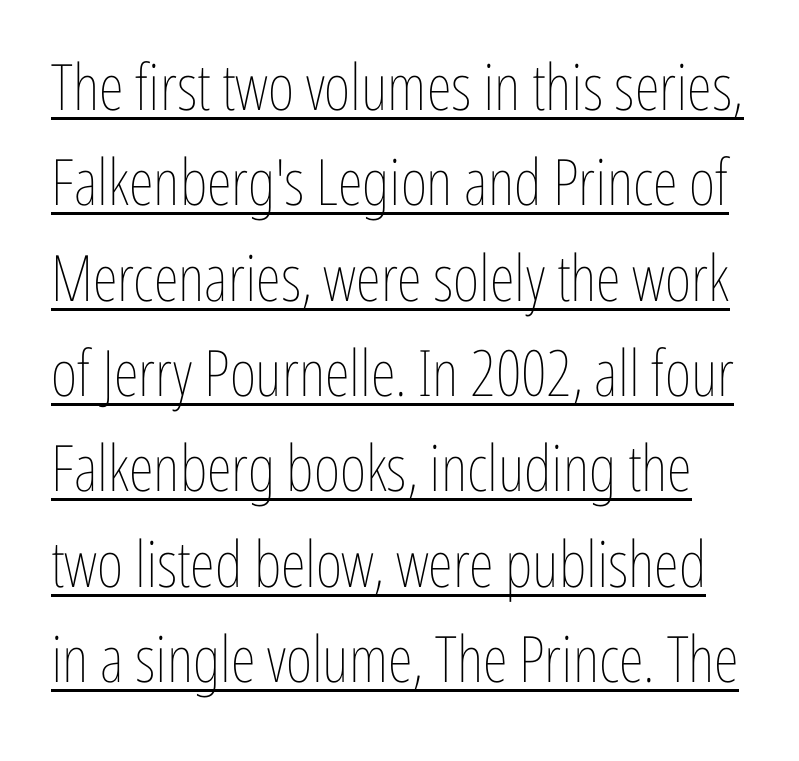
The image shows 64 px thin, condensed type, upright; set normal line spacing (1.49x), normal letter spacing, underlined; low stroke contrast and a medium x-height.
